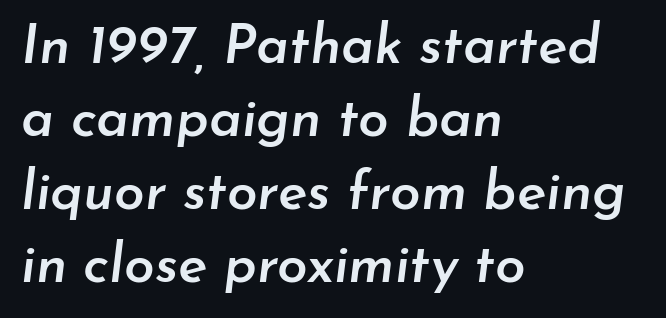
The image shows 55 px semibold type, italic (leaning right); set left-aligned, normal line spacing (1.33x), normal letter spacing, not underlined; low stroke contrast and a small x-height.
